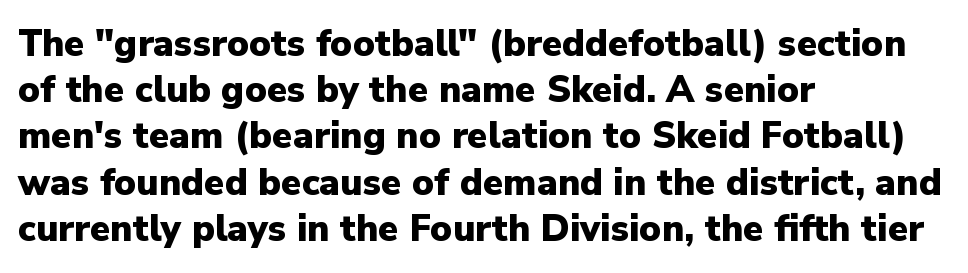
The image shows 37 px heavy sans-serif type, upright; set left-aligned, normal line spacing (1.25x), normal letter spacing, not underlined; low stroke contrast and a medium x-height.
